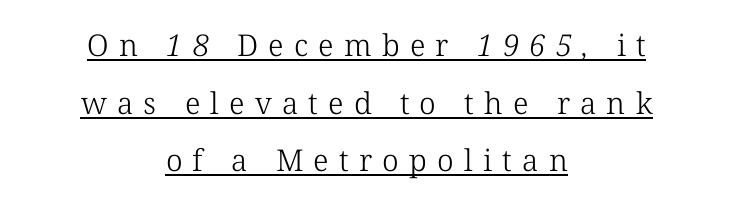
The passage shown is typed in a proportional face where columns would drift. Horizontal bands of white between lines are thick stripes. Think standard paragraph weight, or any step lighter than that. Beneath each row of characters lies a ruled line. Look at the tracking — it's clearly loosened, letters drifting apart.
